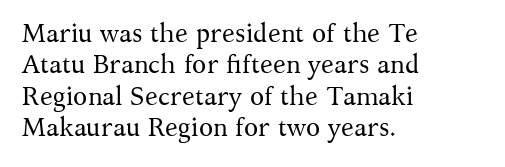
The image shows 26 px text type, upright; set left-aligned, line spacing 1.21x, normal letter spacing, not underlined.
